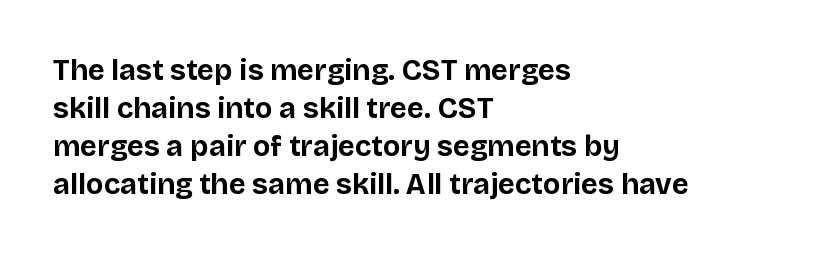
{"serif": "no", "italic": "no", "bold": "yes", "weight": "bold", "width": "normal", "stroke_contrast": "low", "x_height": "large", "monospaced": "no", "underline": "no", "align": "left", "line_spacing": "normal", "line_spacing_ratio": 1.31, "letter_spacing": "normal", "letter_spacing_em": 0.0, "glyph_px": 29}
